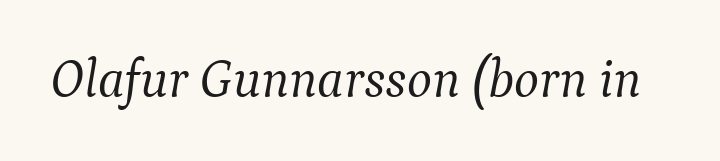
The image shows 53 px light serif type, italic (leaning right); set normal letter spacing, not underlined; medium stroke contrast and a medium x-height.
